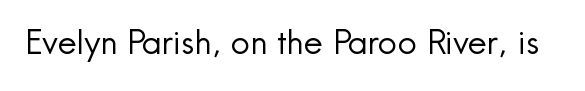
{"serif": "no", "italic": "no", "bold": "no", "weight": "regular", "width": "normal", "x_height": "small", "monospaced": "no", "underline": "no", "letter_spacing": "normal", "letter_spacing_em": 0.0, "glyph_px": 34}
